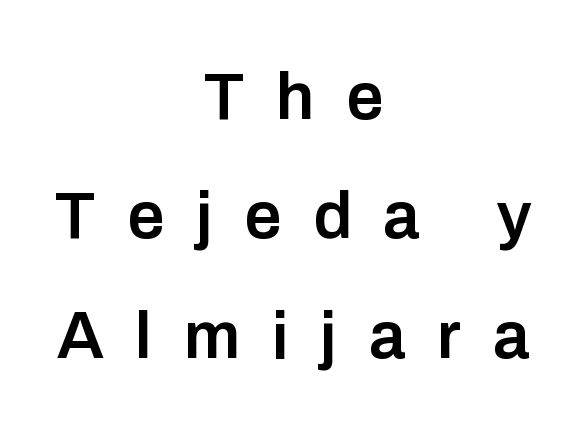
The image shows 66 px semibold sans-serif type, upright; set centered, line spacing 1.81x, unusually wide letter spacing (+0.48 em), not underlined; low stroke contrast and a medium x-height.
